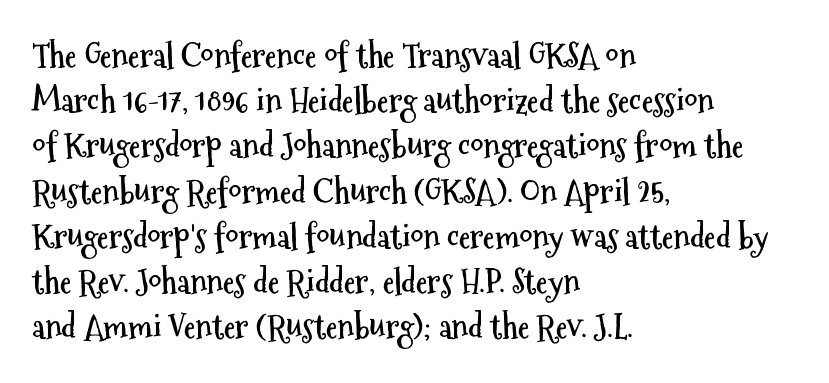
The image shows 33 px semibold, condensed sans-serif type, upright; set left-aligned, normal line spacing (1.37x), normal letter spacing, not underlined; medium stroke contrast and a medium x-height.
